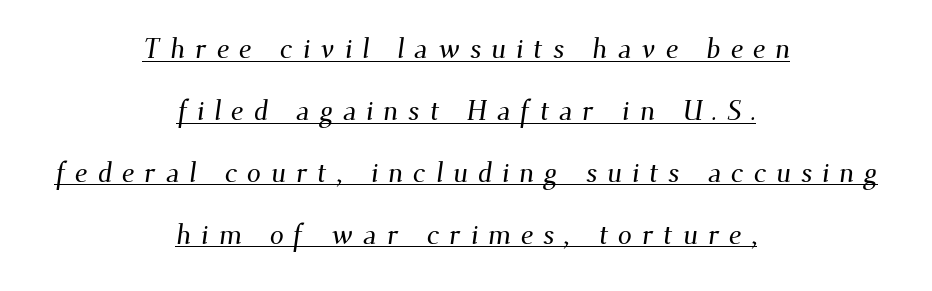
Observe the wide spacing: letters keep a clear distance from each other. The typesetter chose a symmetrical, centered arrangement here. Leading is clearly above the norm, producing a sparse column. The type family on display is of the serif kind. Does a line run under the words? Yes, clearly. This sample has the flowing, uneven cadence of proportional lettering.
